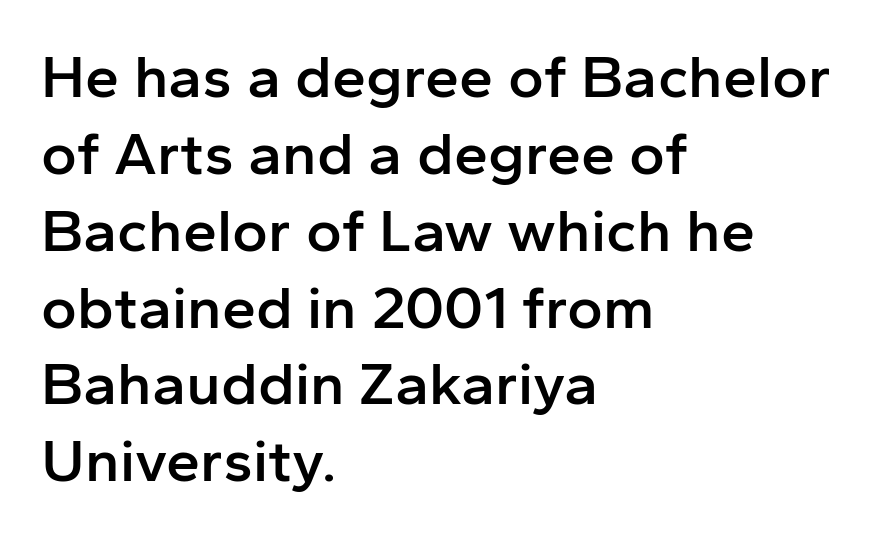
Q: Is the text bold? A: Semi-bold.
Q: Is the text italic (slanted)? A: No, it is upright.
Q: Is the typeface a serif or a sans-serif typeface? A: Sans-serif.
Q: Is the text underlined? A: No.
Q: How is the paragraph aligned? A: Left-aligned.
Q: Is the spacing between letters normal or unusually wide? A: Normal.
Q: Is the spacing between lines tight, normal or loose? A: Normal.
Q: Width (condensed, normal, or wide)? A: Normal.
Q: Stroke contrast? A: Low.
Q: x-height? A: Medium.
Q: Monospaced? A: No.
